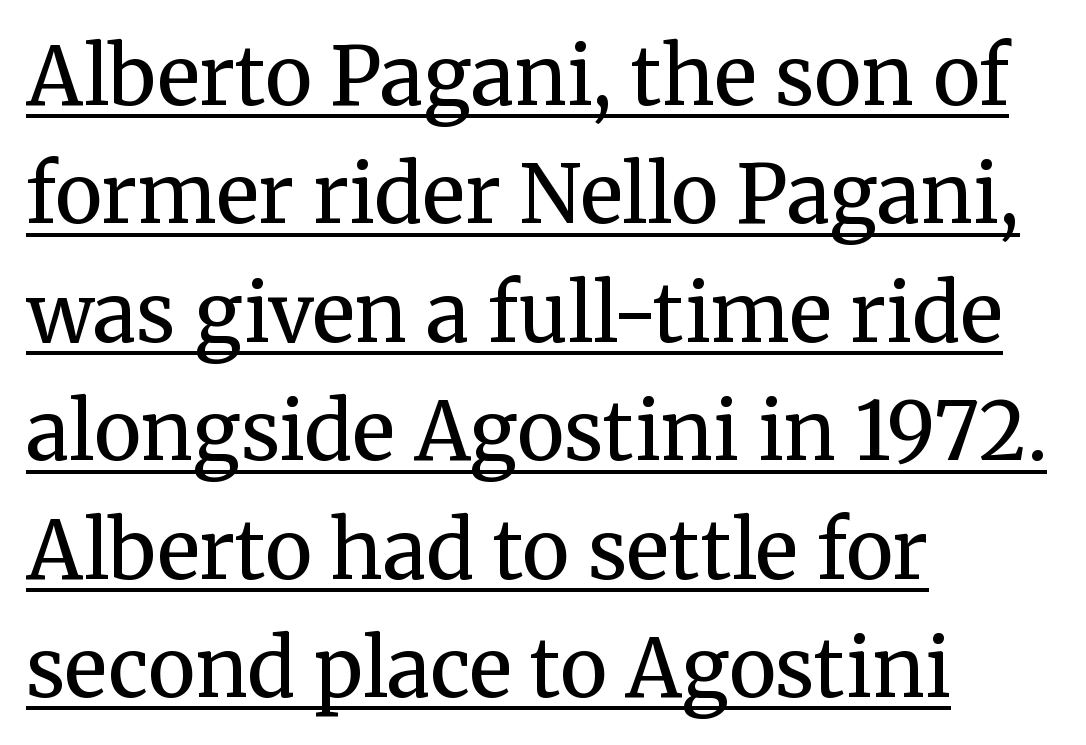
{"serif": "yes", "italic": "no", "bold": "no", "weight": "regular", "width": "normal", "stroke_contrast": "medium", "x_height": "medium", "monospaced": "no", "underline": "yes", "align": "left", "line_spacing": "normal", "line_spacing_ratio": 1.48, "letter_spacing": "normal", "letter_spacing_em": 0.0, "glyph_px": 80}
